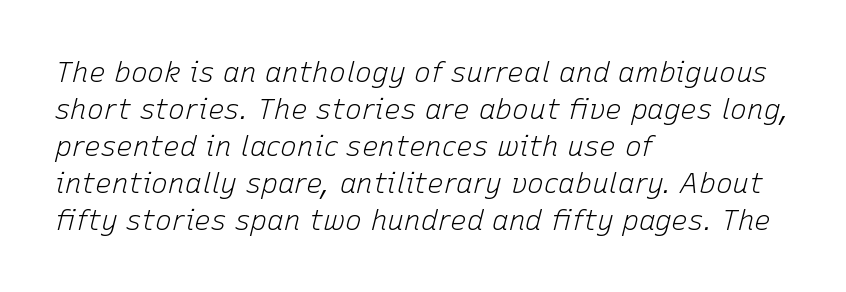
Visually the block forms a straight wall on the left and a jagged coastline on the right. How are the letters spaced? Ordinarily, with no added tracking. Is the type heavy? It reads as light-to-regular instead. Plain, unruled lines of type. Yep, that's italic — everything's leaning. This block has exactly the height ordinary leading produces.
